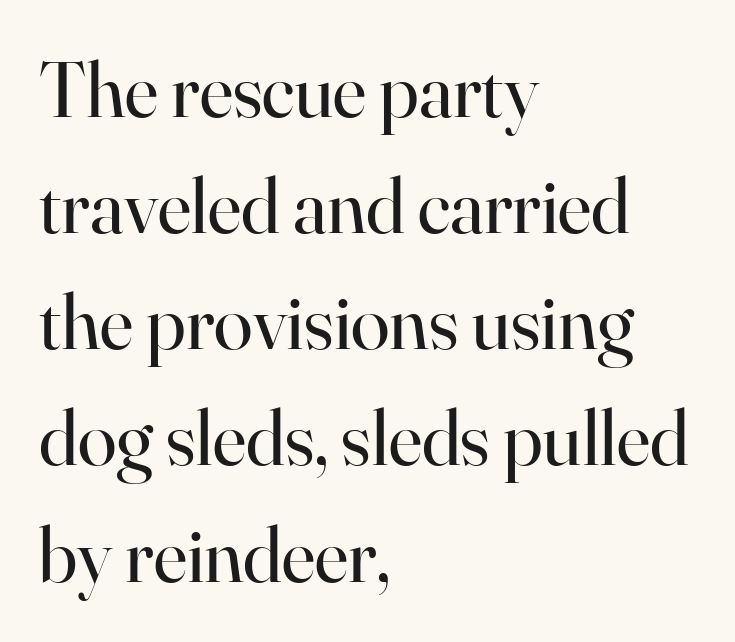
Vertically, the passage feels balanced, rows spaced as you'd expect. Check the space under the baseline: it is left empty. The letters advance in unequal steps, a hallmark of proportional type. Old-style or modern, the face here clearly has serifs. This is the regular roman posture of the typeface. The rag falls on the right side of this text block.
